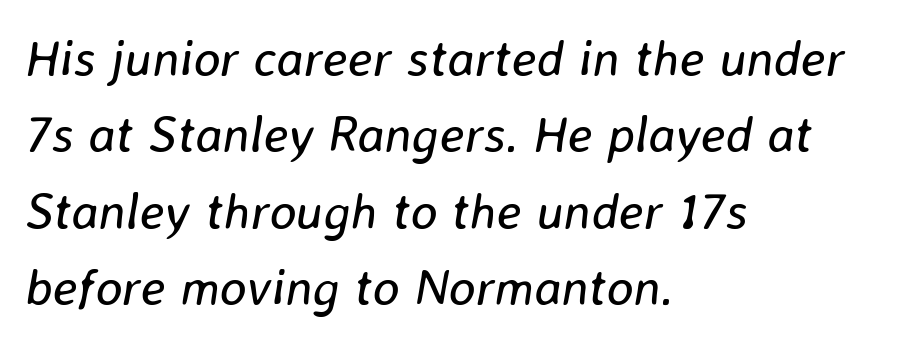
{"italic": "yes", "lean": "right", "slant_degrees": 8, "bold": "no", "weight": "regular", "width": "normal", "stroke_contrast": "low", "x_height": "medium", "monospaced": "no", "underline": "no", "align": "left", "line_spacing": "normal", "line_spacing_ratio": 1.5, "letter_spacing": "normal", "letter_spacing_em": 0.0, "glyph_px": 51}
